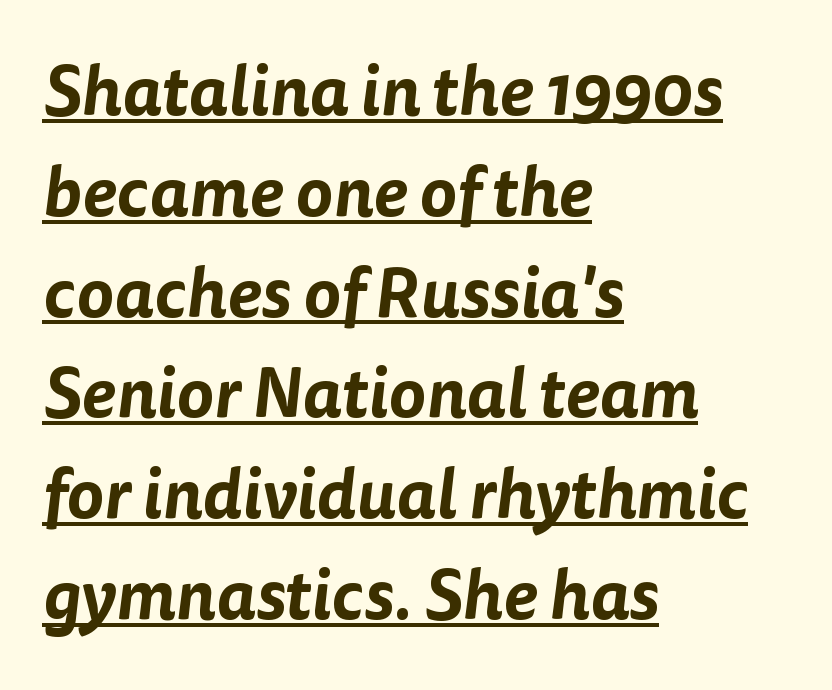
Q: Is the typeface a serif or a sans-serif typeface? A: Sans-serif.
Q: Is the text underlined? A: Yes.
Q: How is the paragraph aligned? A: Left-aligned.
Q: Is the spacing between letters normal or unusually wide? A: Normal.
Q: Is the spacing between lines tight, normal or loose? A: Normal.
Q: Width (condensed, normal, or wide)? A: Normal.
Q: Stroke contrast? A: Low.
Q: x-height? A: Medium.
Q: Monospaced? A: No.
